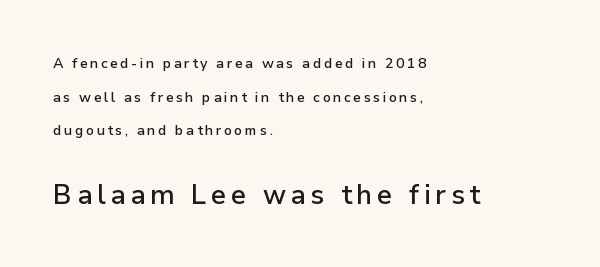
Compared with a centered layout, this one pins lines to the left instead. The face used here appears at its bigger size in the lower chunk. Underlining? Definitely not there. Vertical spacing — loose.
